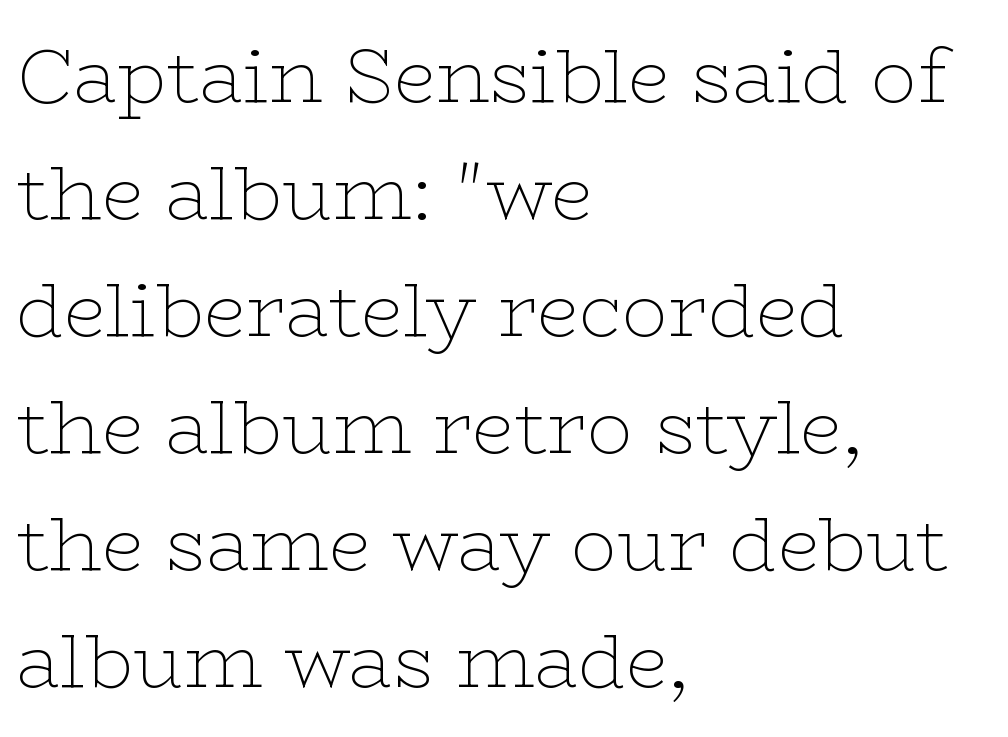
The image shows 76 px thin, wide serif type, upright; set left-aligned, normal line spacing (1.54x), normal letter spacing, not underlined; low stroke contrast and a medium x-height.
